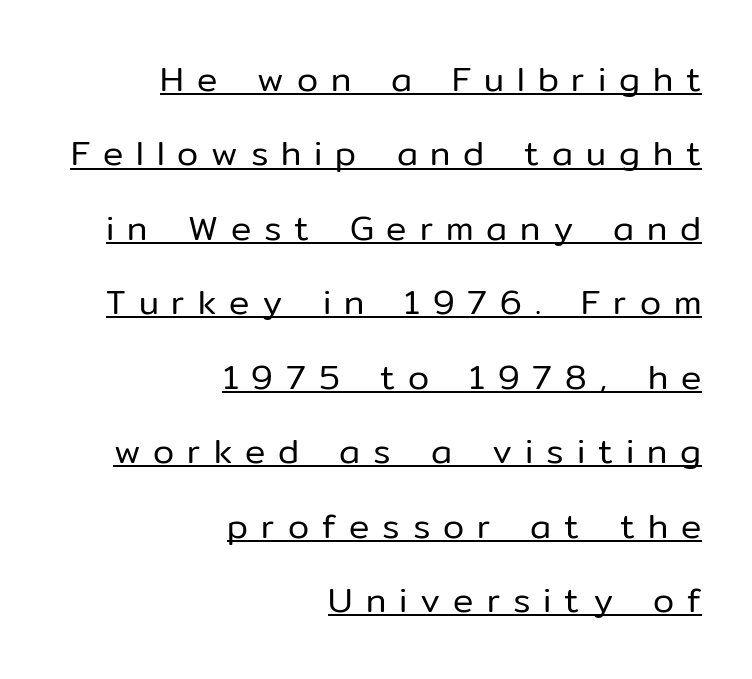
{"serif": "no", "italic": "no", "bold": "no", "weight": "regular", "width": "normal", "stroke_contrast": "low", "x_height": "medium", "monospaced": "no", "underline": "yes", "align": "right", "line_spacing": "loose", "line_spacing_ratio": 2.19, "letter_spacing": "wide", "letter_spacing_em": 0.38, "glyph_px": 34}
